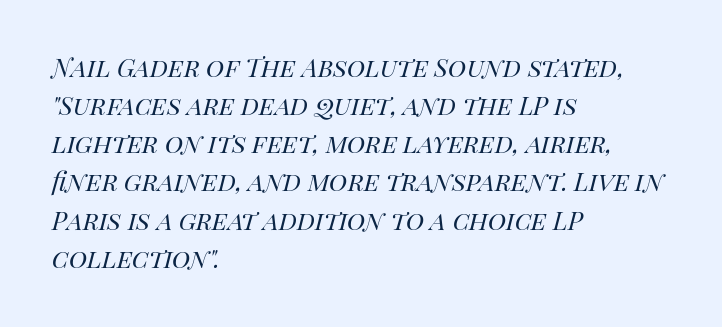
The image shows 31 px regular-weight type, italic (leaning right); set left-aligned, line spacing 1.23x, normal letter spacing, not underlined; high stroke contrast and a large x-height.
